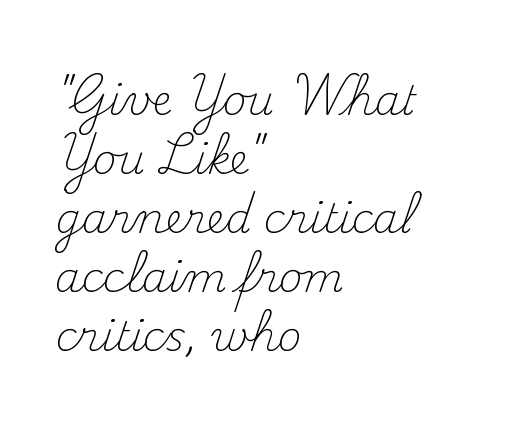
The image shows 41 px light serif type; set left-aligned, normal line spacing (1.44x), normal letter spacing, not underlined; medium stroke contrast and a small x-height.
